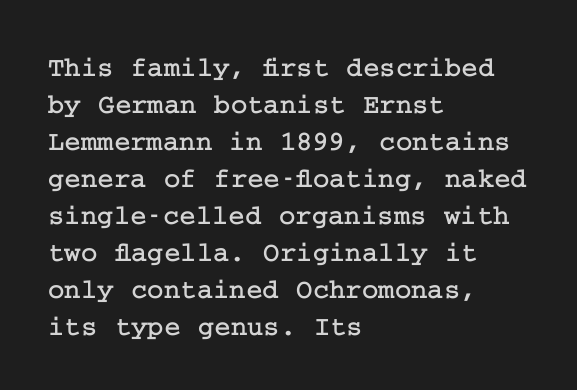
The image shows 28 px serif type, upright; set left-aligned, normal line spacing (1.32x), normal letter spacing, not underlined; low stroke contrast and a medium x-height.
